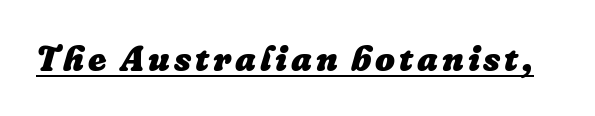
The image shows 35 px heavy type, italic (leaning right); set underlined; low stroke contrast and a medium x-height.
